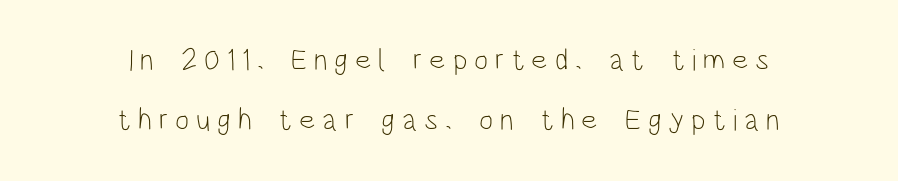
The image shows 30 px light, condensed sans-serif type, upright; set centered, loose line spacing (2.01x), unusually wide letter spacing (+0.23 em), not underlined; low stroke contrast and a large x-height.
